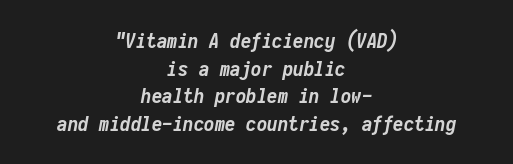
{"italic": "yes", "lean": "right", "slant_degrees": 10, "bold": "yes", "underline": "no", "align": "center", "line_spacing": "normal", "line_spacing_ratio": 1.31, "letter_spacing": "normal", "letter_spacing_em": 0.0, "glyph_px": 21}
